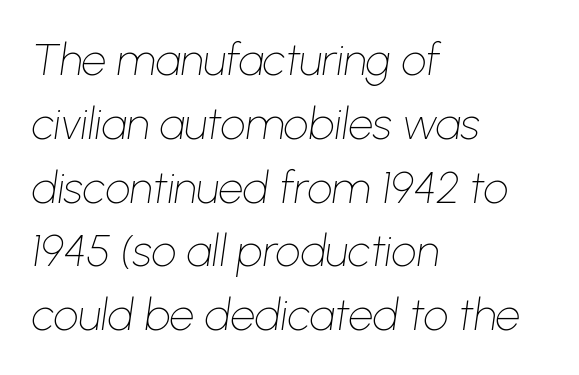
{"italic": "yes", "lean": "right", "slant_degrees": 8, "bold": "no", "weight": "thin", "width": "normal", "stroke_contrast": "low", "x_height": "medium", "monospaced": "no", "underline": "no", "align": "left", "line_spacing": "normal", "line_spacing_ratio": 1.45, "letter_spacing": "normal", "letter_spacing_em": 0.0, "glyph_px": 44}
